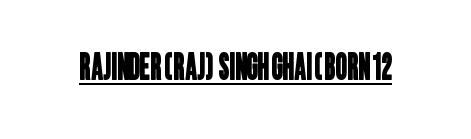
{"serif": "no", "width": "condensed", "stroke_contrast": "low", "x_height": "large", "monospaced": "no", "underline": "yes", "letter_spacing": "normal", "letter_spacing_em": 0.0, "glyph_px": 35}
